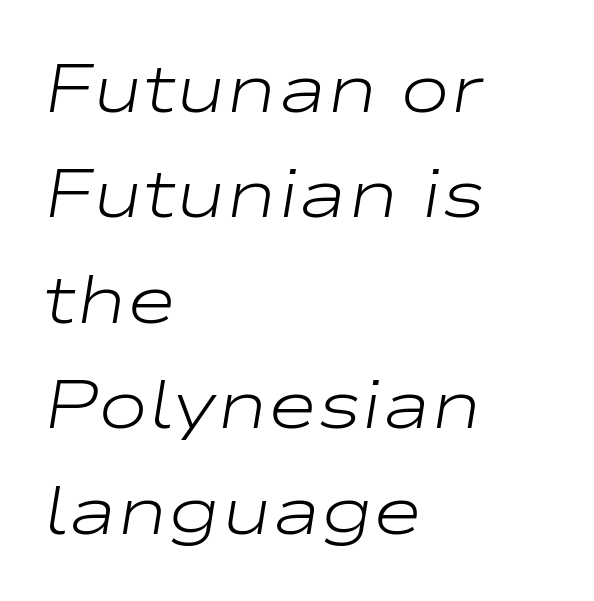
The image shows 68 px light, wide type, italic (leaning right); set left-aligned, normal line spacing (1.55x), normal letter spacing, not underlined; low stroke contrast and a medium x-height.
